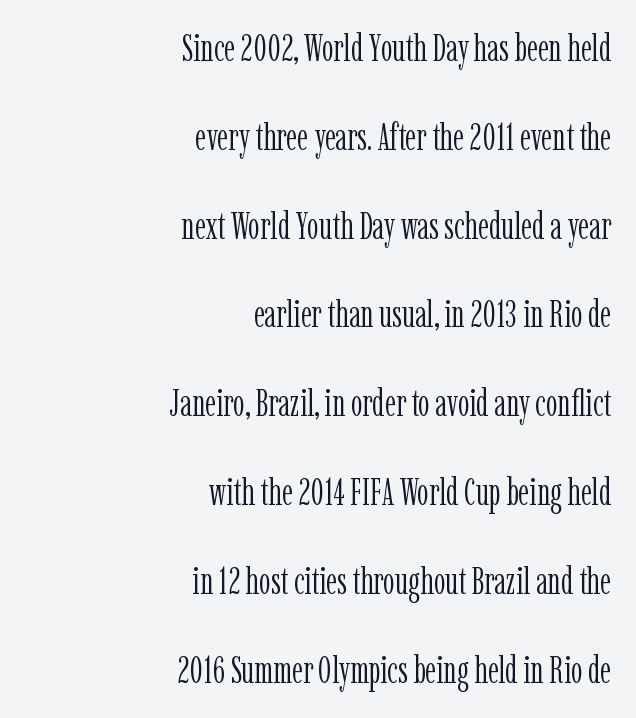
{"serif": "yes", "italic": "no", "bold": "no", "weight": "light", "width": "condensed", "stroke_contrast": "low", "x_height": "medium", "monospaced": "no", "underline": "no", "align": "right", "line_spacing": "loose", "line_spacing_ratio": 2.4, "letter_spacing": "normal", "letter_spacing_em": 0.0, "glyph_px": 37}
